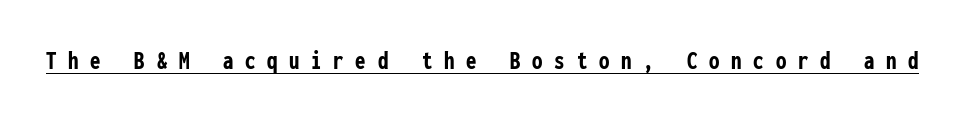
{"italic": "no", "bold": "yes", "underline": "yes", "letter_spacing": "wide", "letter_spacing_em": 0.45, "glyph_px": 26}
